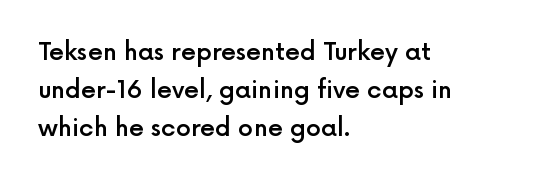
{"italic": "no", "bold": "semi", "underline": "no", "align": "left", "line_spacing": "normal", "line_spacing_ratio": 1.58, "letter_spacing": "normal", "letter_spacing_em": 0.0, "glyph_px": 24}
